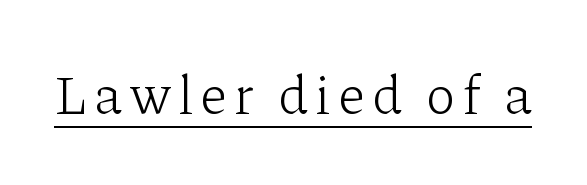
{"serif": "yes", "italic": "no", "bold": "no", "weight": "light", "width": "normal", "stroke_contrast": "low", "x_height": "medium", "monospaced": "no", "underline": "yes", "glyph_px": 54}
